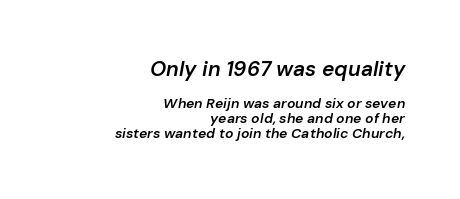
Q: Is the text bold? A: Semi-bold.
Q: Is the text italic (slanted)? A: Yes, it leans right by about 10 degrees.
Q: Is the text underlined? A: No.
Q: How is the paragraph aligned? A: Right-aligned.
Q: Is the spacing between letters normal or unusually wide? A: Normal.
Q: Is the spacing between lines tight, normal or loose? A: Tight.
Q: Which block of text is set in a larger size, the first (top) or the second (bottom)? A: The first (top) one.
